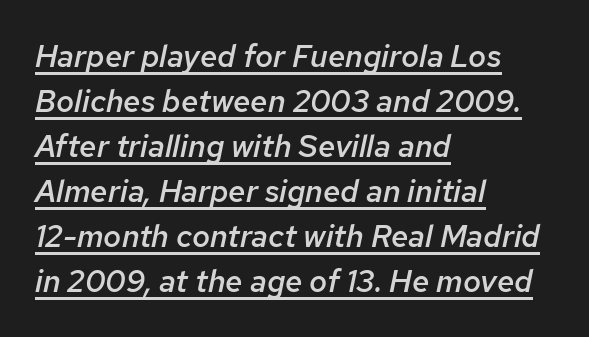
Normally led — the rows are evenly, conventionally spaced. Quick note: italic. Students, observe the line beneath the letters — that is underlining. Varying glyph widths throughout — classic text-font behaviour.
